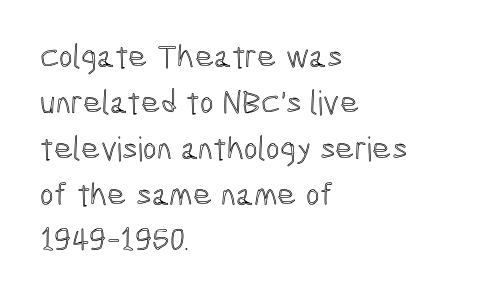
The vertical gap from one line to the next is medium. The rag falls on the right side of this text block. The space beneath each line is pristine and unruled. Think of a printed novel: that variable character pitch is what you see here. The type is set solid horizontally, with unmodified tracking. Ascenders rise straight up at ninety degrees.
